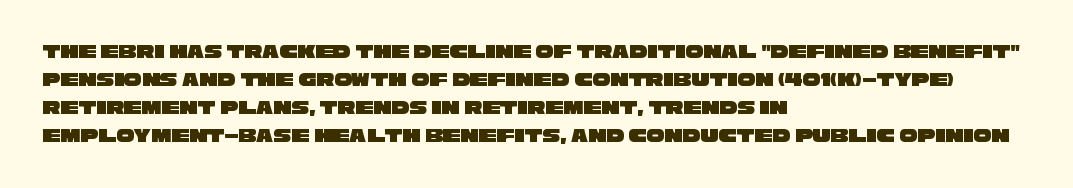
Bare-footed words on every line. Evenly set lines give the paragraph a standard silhouette. Glyph-to-glyph distance matches everyday printed text. Teacher's note: observe the even left margin — that is flush-left alignment.
